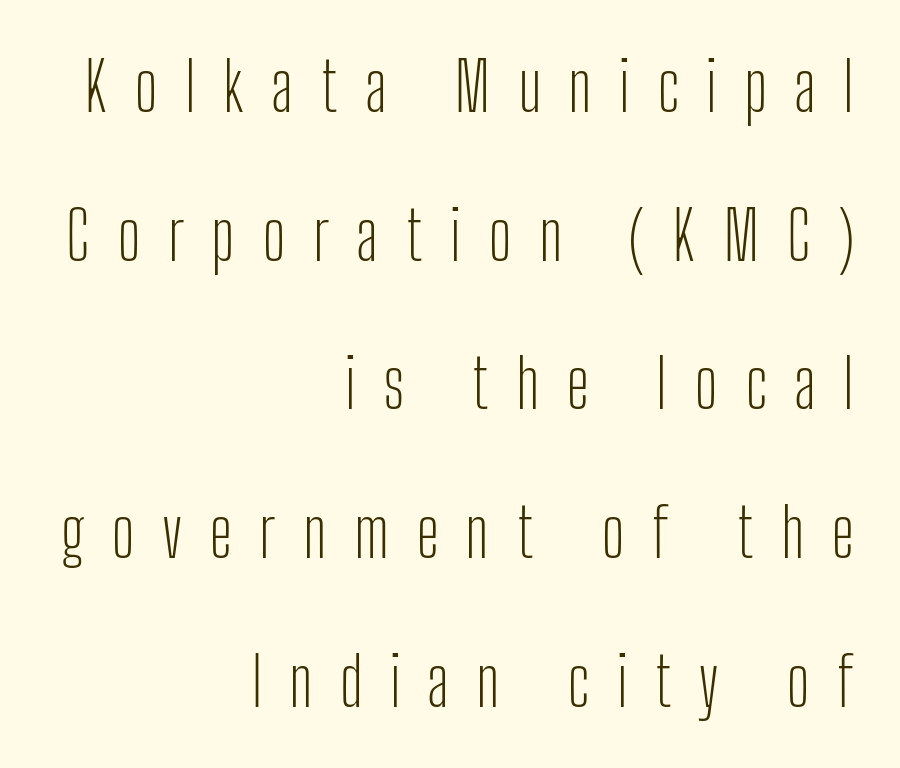
A typesetter would call this proportional, since set widths differ per character. One-word summary of the alignment: right. Vertical spacing — loose. Each letter's strokes conclude bluntly, with no projecting serifs.
